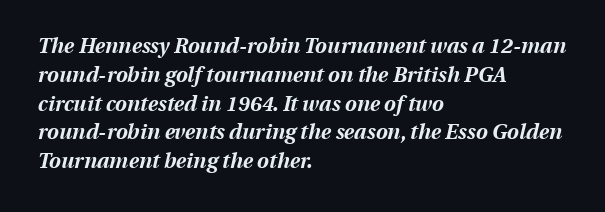
The image shows 21 px bold type, italic (leaning right); set left-aligned, normal line spacing (1.37x), normal letter spacing, not underlined.
